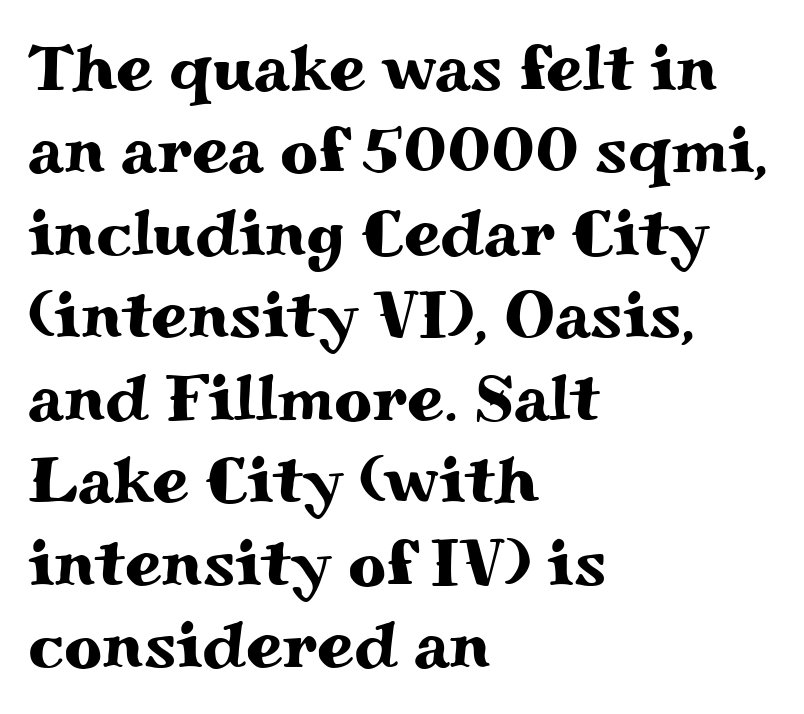
{"serif": "yes", "italic": "no", "width": "wide", "stroke_contrast": "medium", "x_height": "small", "monospaced": "no", "underline": "no", "align": "left", "line_spacing": "normal", "line_spacing_ratio": 1.25, "letter_spacing": "normal", "letter_spacing_em": 0.0, "glyph_px": 66}
